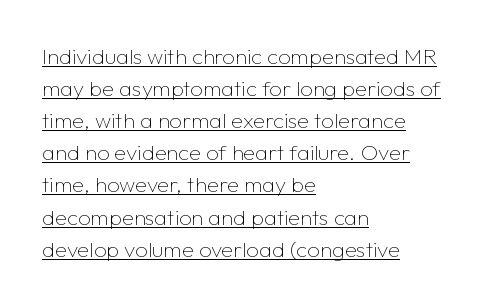
{"italic": "no", "bold": "no", "underline": "yes", "align": "left", "line_spacing": "normal", "line_spacing_ratio": 1.46, "letter_spacing": "normal", "letter_spacing_em": 0.0, "glyph_px": 22}
